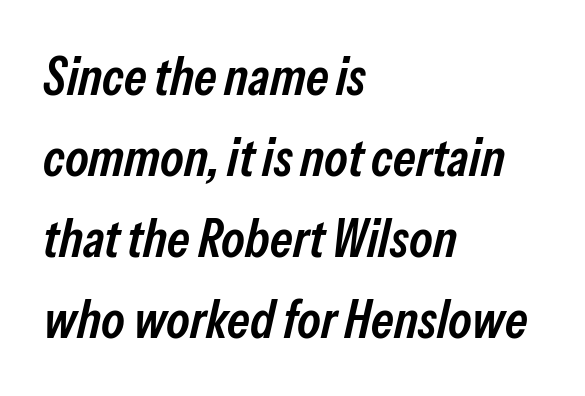
Q: Is the text bold? A: Semi-bold.
Q: Is the text italic (slanted)? A: Yes, it leans right by about 13 degrees.
Q: Is the text underlined? A: No.
Q: How is the paragraph aligned? A: Left-aligned.
Q: Is the spacing between letters normal or unusually wide? A: Normal.
Q: Is the spacing between lines tight, normal or loose? A: Normal.
Q: Width (condensed, normal, or wide)? A: Condensed.
Q: Stroke contrast? A: Low.
Q: x-height? A: Medium.
Q: Monospaced? A: No.
